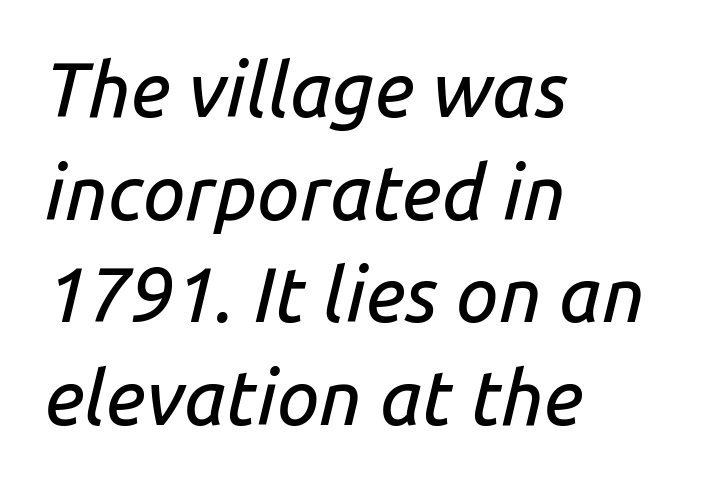
{"italic": "yes", "lean": "right", "slant_degrees": 14, "width": "normal", "stroke_contrast": "low", "x_height": "medium", "monospaced": "no", "underline": "no", "align": "left", "line_spacing": "normal", "line_spacing_ratio": 1.35, "letter_spacing": "normal", "letter_spacing_em": 0.0, "glyph_px": 76}
